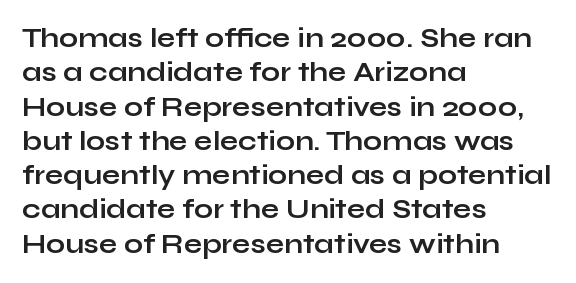
Q: Is the text bold? A: Yes.
Q: Is the text italic (slanted)? A: No, it is upright.
Q: Is the text underlined? A: No.
Q: How is the paragraph aligned? A: Left-aligned.
Q: Is the spacing between letters normal or unusually wide? A: Normal.
Q: Is the spacing between lines tight, normal or loose? A: Normal.
